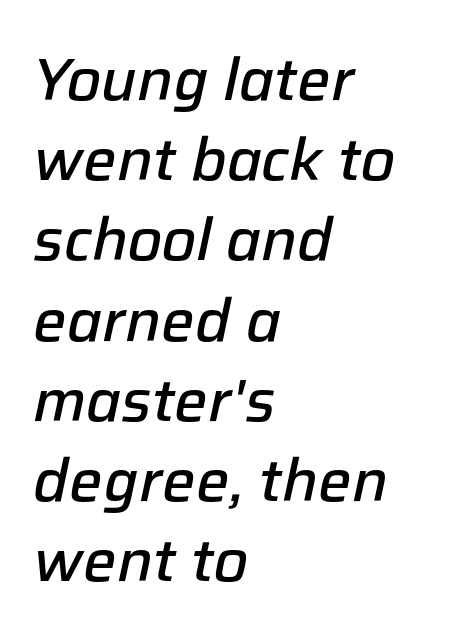
Q: Is the text bold? A: Semi-bold.
Q: Is the text italic (slanted)? A: Yes, it leans right by about 12 degrees.
Q: Is the text underlined? A: No.
Q: How is the paragraph aligned? A: Left-aligned.
Q: Is the spacing between letters normal or unusually wide? A: Normal.
Q: Is the spacing between lines tight, normal or loose? A: Normal.
Q: Width (condensed, normal, or wide)? A: Normal.
Q: Stroke contrast? A: Low.
Q: x-height? A: Medium.
Q: Monospaced? A: No.
